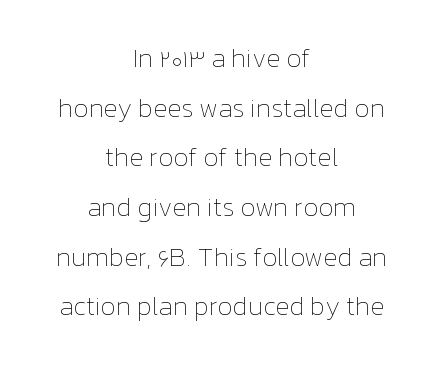
The image shows 26 px text type, upright; set centered, loose line spacing (1.91x), normal letter spacing, not underlined.
